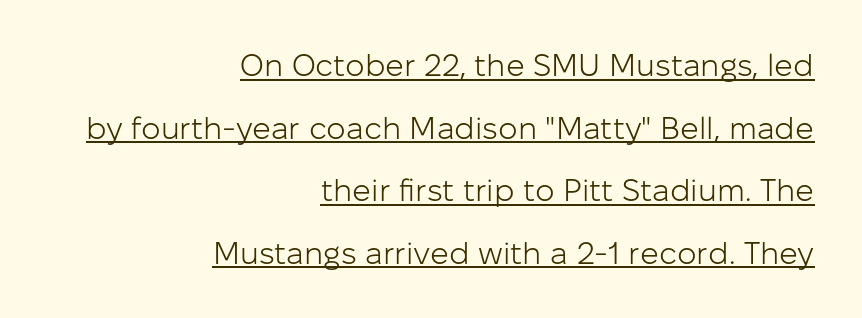
You can tell it's not italic because the verticals are truly vertical. Visually the block forms a straight wall on the right and a jagged coastline on the left. Glance below the letters and you will spot a drawn line. The rendering uses natural spacing where letterforms have individual widths.
